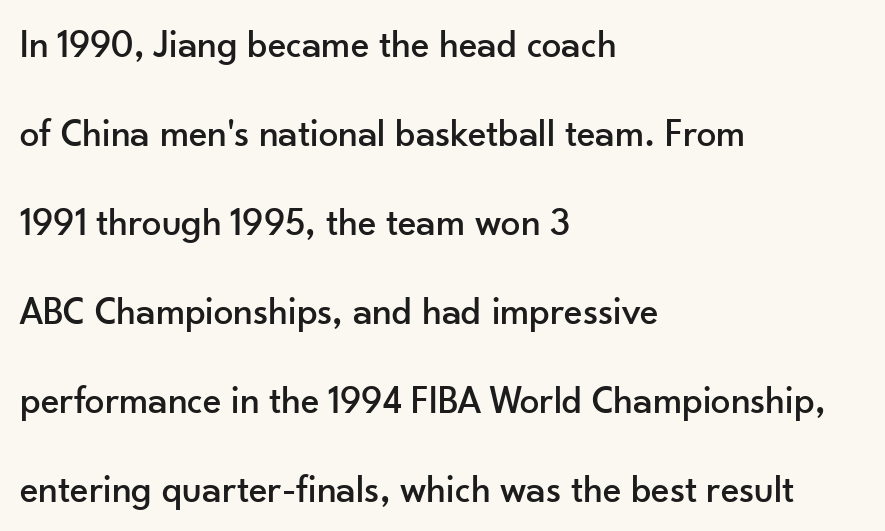
{"serif": "no", "italic": "no", "width": "normal", "stroke_contrast": "low", "x_height": "small", "monospaced": "no", "underline": "no", "align": "left", "line_spacing": "loose", "line_spacing_ratio": 2.28, "letter_spacing": "normal", "letter_spacing_em": 0.0, "glyph_px": 39}
